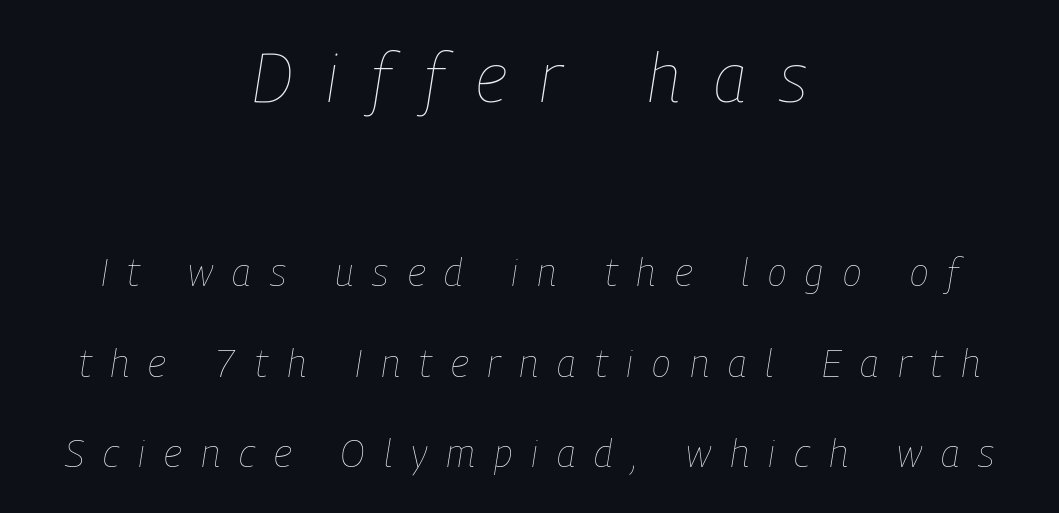
The image shows 68 px thin, condensed type, italic (leaning right); set centered, loose line spacing (2.32x), unusually wide letter spacing (+0.49 em), not underlined; the first (top) block is 1.74x larger; low stroke contrast and a medium x-height.
